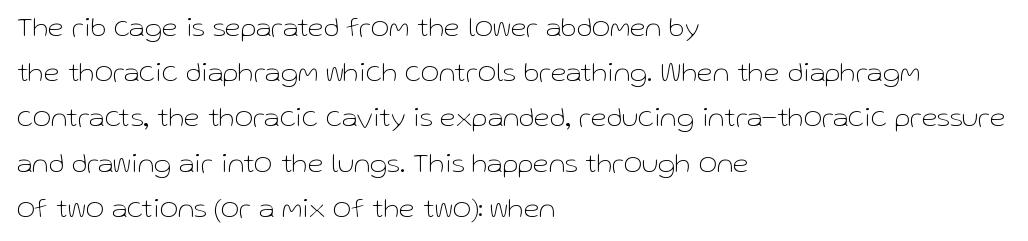
The image shows 29 px thin sans-serif type, upright; set left-aligned, normal line spacing (1.56x), normal letter spacing, not underlined; low stroke contrast and a medium x-height.
